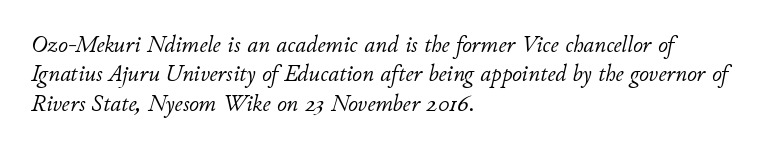
Q: Is the text bold? A: No.
Q: Is the text italic (slanted)? A: Yes, it leans right by about 11 degrees.
Q: Is the text underlined? A: No.
Q: How is the paragraph aligned? A: Left-aligned.
Q: Is the spacing between letters normal or unusually wide? A: Normal.
